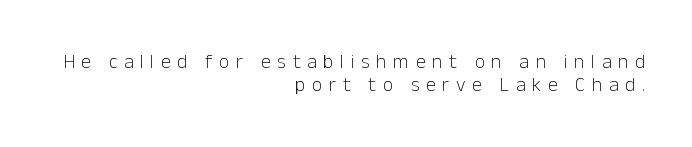
Bare-footed words on every line. The compositor pushed each line to the right boundary. Caption: expanded tracking, letters set apart. This is roman type, the default non-slanted kind.
